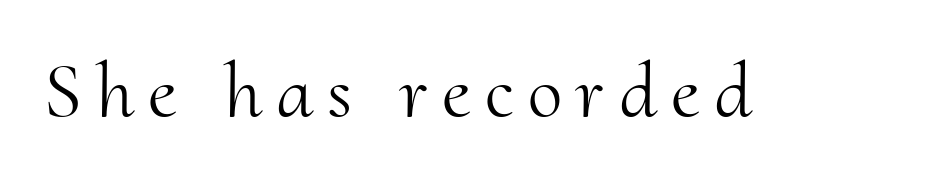
{"serif": "yes", "italic": "no", "bold": "no", "weight": "light", "width": "normal", "stroke_contrast": "medium", "x_height": "small", "monospaced": "no", "underline": "no", "glyph_px": 79}
